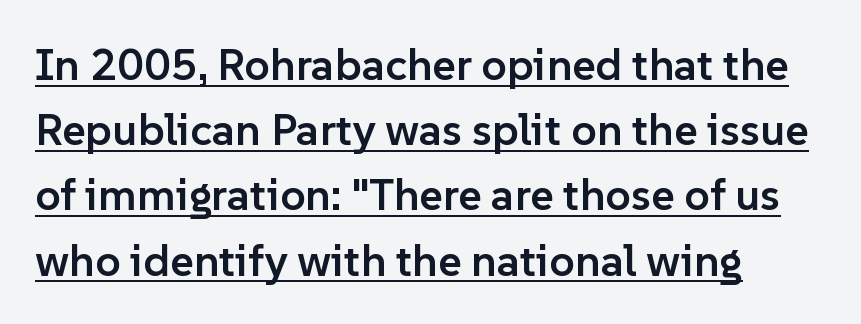
{"serif": "no", "italic": "no", "bold": "semi", "weight": "semibold", "width": "normal", "stroke_contrast": "low", "x_height": "medium", "monospaced": "no", "underline": "yes", "align": "left", "line_spacing": "normal", "line_spacing_ratio": 1.45, "letter_spacing": "normal", "letter_spacing_em": 0.0, "glyph_px": 45}
